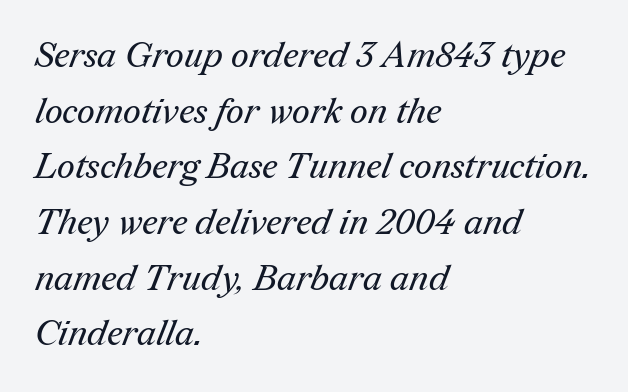
Q: Is the text bold? A: No.
Q: Is the typeface a serif or a sans-serif typeface? A: Serif.
Q: Is the text underlined? A: No.
Q: How is the paragraph aligned? A: Left-aligned.
Q: Is the spacing between letters normal or unusually wide? A: Normal.
Q: Is the spacing between lines tight, normal or loose? A: Normal.
Q: Width (condensed, normal, or wide)? A: Normal.
Q: Stroke contrast? A: Medium.
Q: x-height? A: Medium.
Q: Monospaced? A: No.
